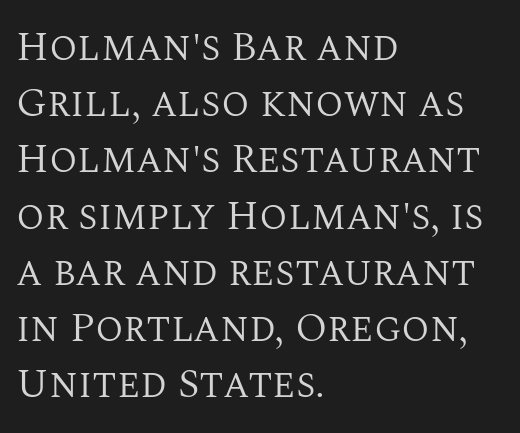
{"serif": "yes", "italic": "no", "bold": "no", "weight": "regular", "width": "normal", "stroke_contrast": "medium", "x_height": "large", "monospaced": "no", "underline": "no", "align": "left", "line_spacing": "normal", "line_spacing_ratio": 1.37, "letter_spacing": "normal", "letter_spacing_em": 0.0, "glyph_px": 41}
